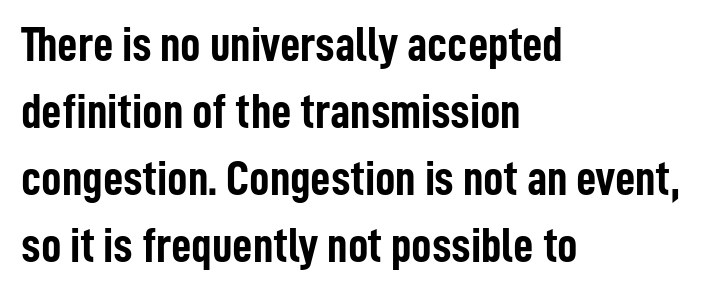
{"serif": "no", "italic": "no", "bold": "yes", "weight": "semibold", "width": "condensed", "stroke_contrast": "low", "x_height": "medium", "monospaced": "no", "underline": "no", "align": "left", "line_spacing": "normal", "line_spacing_ratio": 1.34, "letter_spacing": "normal", "letter_spacing_em": 0.0, "glyph_px": 50}
